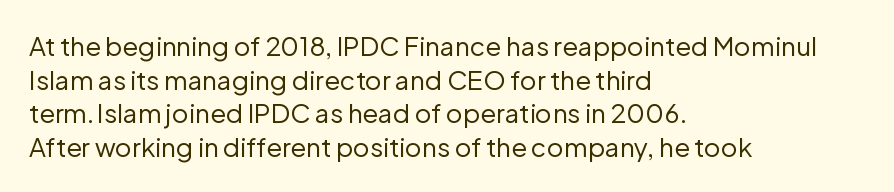
{"italic": "no", "bold": "no", "underline": "no", "align": "left", "line_spacing": "normal", "line_spacing_ratio": 1.29, "letter_spacing": "normal", "letter_spacing_em": 0.0, "glyph_px": 26}
